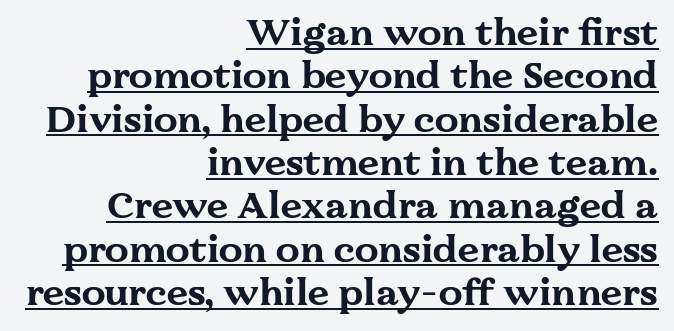
Line spacing here is tight. Do the characters align in a grid? No, the font is proportional. Note: serifs present on the glyphs. What decoration does the sample have? An underline. Is there any slant? The stems are plumb. What stands out about the letter spacing? Nothing — it is the standard amount.
